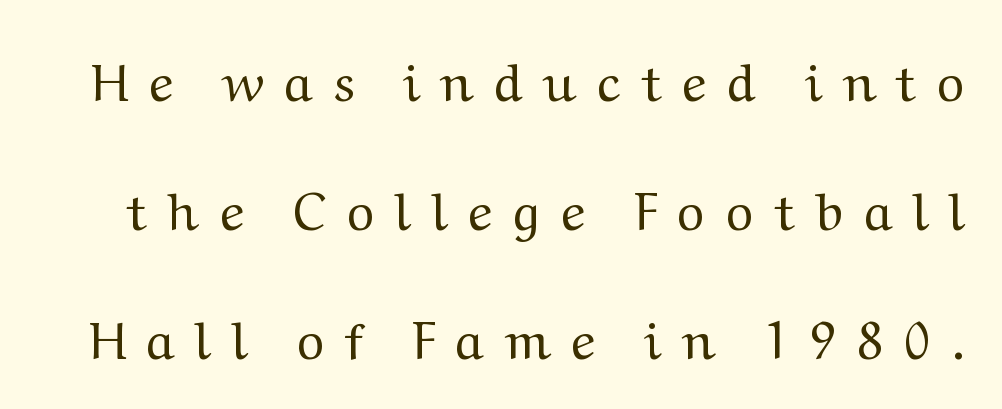
{"serif": "yes", "italic": "no", "bold": "no", "weight": "regular", "width": "wide", "stroke_contrast": "medium", "x_height": "medium", "monospaced": "no", "underline": "no", "line_spacing": "loose", "line_spacing_ratio": 2.48, "letter_spacing": "wide", "letter_spacing_em": 0.4, "glyph_px": 52}
